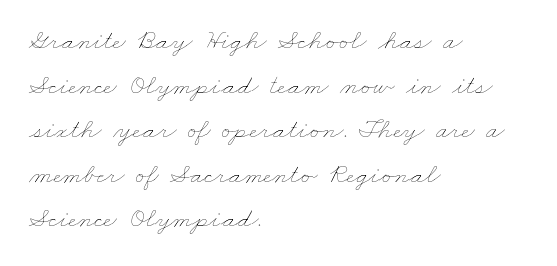
{"bold": "no", "weight": "thin", "width": "wide", "stroke_contrast": "low", "x_height": "small", "monospaced": "no", "underline": "no", "align": "left", "line_spacing": "normal", "line_spacing_ratio": 1.59, "letter_spacing": "normal", "letter_spacing_em": 0.0, "glyph_px": 28}
